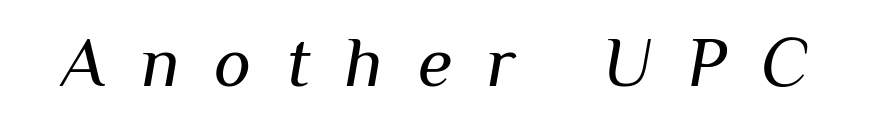
The image shows 71 px regular-weight type, italic (leaning right); set unusually wide letter spacing (+0.49 em), not underlined; medium stroke contrast and a medium x-height.
